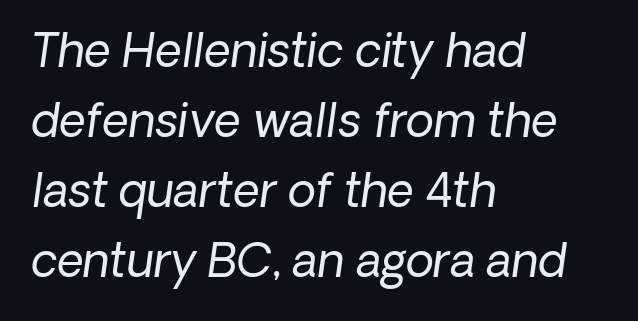
{"serif": "no", "bold": "no", "weight": "regular", "width": "normal", "stroke_contrast": "low", "x_height": "medium", "monospaced": "no", "underline": "no", "align": "left", "line_spacing": "normal", "line_spacing_ratio": 1.52, "letter_spacing": "normal", "letter_spacing_em": 0.0, "glyph_px": 46}
